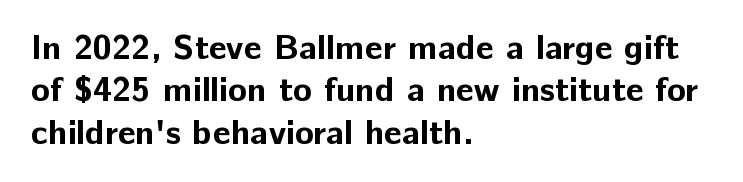
Q: Is the text bold? A: Yes.
Q: Is the text italic (slanted)? A: No, it is upright.
Q: Is the typeface a serif or a sans-serif typeface? A: Sans-serif.
Q: Is the text underlined? A: No.
Q: How is the paragraph aligned? A: Left-aligned.
Q: Is the spacing between letters normal or unusually wide? A: Normal.
Q: Width (condensed, normal, or wide)? A: Normal.
Q: Stroke contrast? A: Low.
Q: x-height? A: Medium.
Q: Monospaced? A: No.
